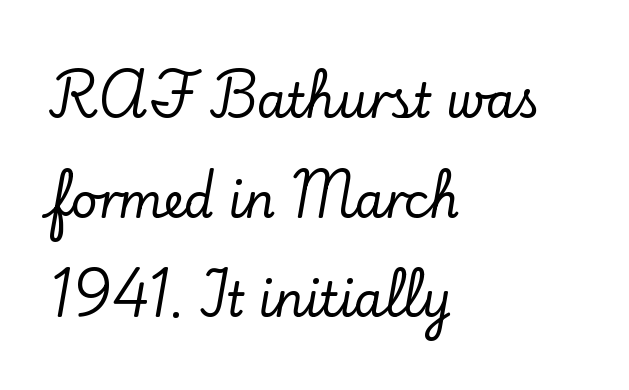
{"serif": "yes", "width": "normal", "stroke_contrast": "low", "x_height": "small", "monospaced": "no", "underline": "no", "align": "left", "line_spacing": "loose", "line_spacing_ratio": 2.12, "letter_spacing": "normal", "letter_spacing_em": 0.0, "glyph_px": 47}
